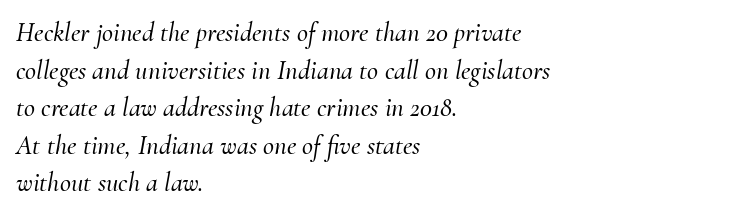
Q: Is the text italic (slanted)? A: Yes, it leans right by about 10 degrees.
Q: Is the text underlined? A: No.
Q: How is the paragraph aligned? A: Left-aligned.
Q: Is the spacing between letters normal or unusually wide? A: Normal.
Q: Is the spacing between lines tight, normal or loose? A: Normal.
